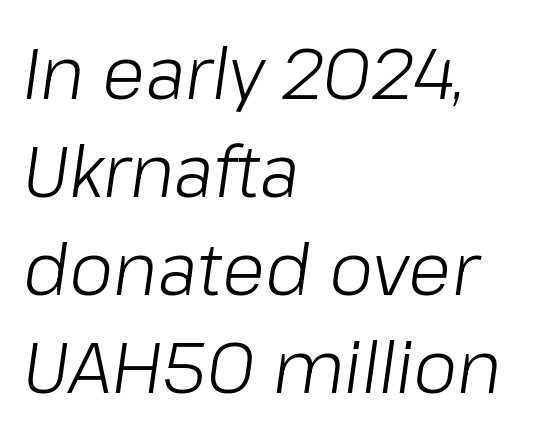
Spacing between characters is what you'd get straight out of the box. No chunkiness to these letters — they're not bold. Students, observe: this is what conventionally led text looks like. Rule under the text: the space is simply empty. This sample has the flowing, uneven cadence of proportional lettering.
